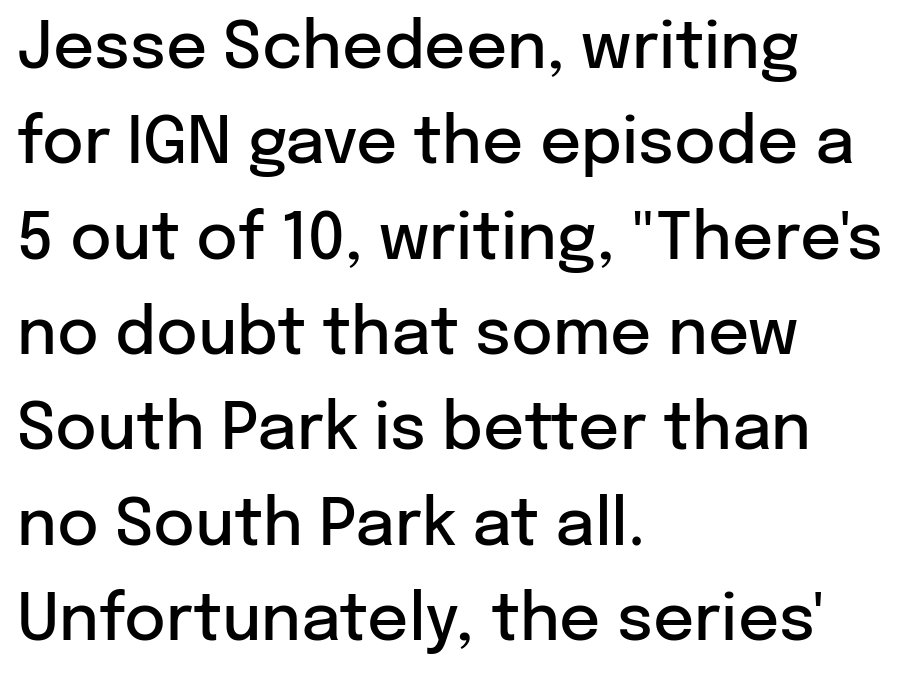
Q: Is the text bold? A: Semi-bold.
Q: Is the text italic (slanted)? A: No, it is upright.
Q: Is the typeface a serif or a sans-serif typeface? A: Sans-serif.
Q: Is the text underlined? A: No.
Q: How is the paragraph aligned? A: Left-aligned.
Q: Is the spacing between letters normal or unusually wide? A: Normal.
Q: Is the spacing between lines tight, normal or loose? A: Normal.
Q: Width (condensed, normal, or wide)? A: Normal.
Q: Stroke contrast? A: Low.
Q: x-height? A: Medium.
Q: Monospaced? A: No.
